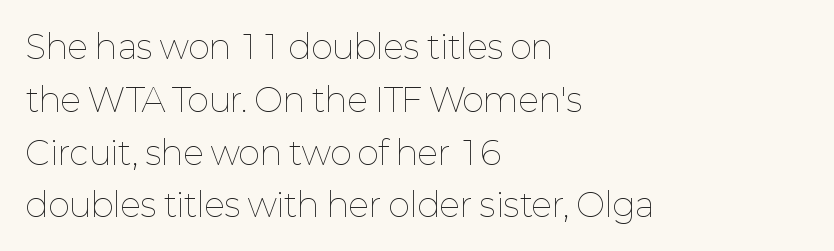
The image shows 33 px thin type, upright; set left-aligned, normal line spacing (1.6x), normal letter spacing, not underlined; low stroke contrast and a medium x-height.
